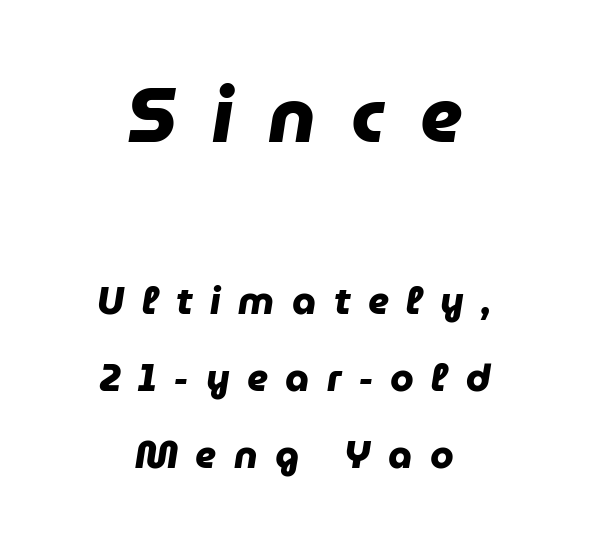
{"serif": "no", "bold": "yes", "weight": "heavy", "width": "normal", "stroke_contrast": "low", "x_height": "medium", "monospaced": "no", "underline": "no", "align": "center", "line_spacing": "loose", "line_spacing_ratio": 2.02, "letter_spacing": "wide", "letter_spacing_em": 0.46, "larger_block": "first", "size_ratio": 2.03, "glyph_px": 77}
